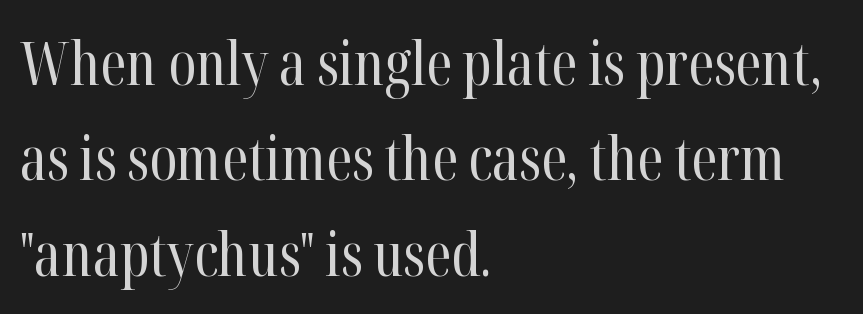
Q: Is the text bold? A: No.
Q: Is the text italic (slanted)? A: No, it is upright.
Q: Is the typeface a serif or a sans-serif typeface? A: Serif.
Q: Is the text underlined? A: No.
Q: How is the paragraph aligned? A: Left-aligned.
Q: Is the spacing between letters normal or unusually wide? A: Normal.
Q: Is the spacing between lines tight, normal or loose? A: Normal.
Q: Width (condensed, normal, or wide)? A: Condensed.
Q: Stroke contrast? A: High.
Q: x-height? A: Medium.
Q: Monospaced? A: No.
